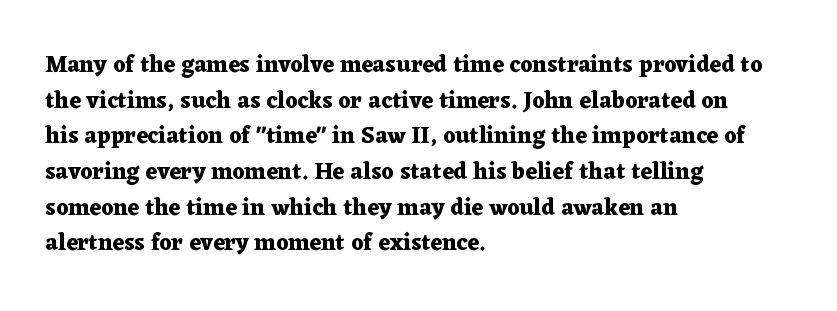
Q: Is the text bold? A: Yes.
Q: Is the text italic (slanted)? A: No, it is upright.
Q: Is the text underlined? A: No.
Q: How is the paragraph aligned? A: Left-aligned.
Q: Is the spacing between letters normal or unusually wide? A: Normal.
Q: Is the spacing between lines tight, normal or loose? A: Normal.
